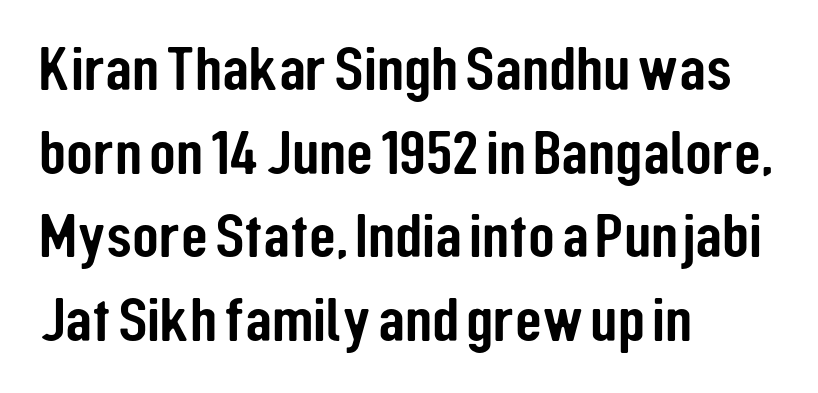
Q: Is the text italic (slanted)? A: No, it is upright.
Q: Is the typeface a serif or a sans-serif typeface? A: Sans-serif.
Q: Is the text underlined? A: No.
Q: How is the paragraph aligned? A: Left-aligned.
Q: Is the spacing between letters normal or unusually wide? A: Normal.
Q: Is the spacing between lines tight, normal or loose? A: Normal.
Q: Width (condensed, normal, or wide)? A: Condensed.
Q: Stroke contrast? A: Low.
Q: x-height? A: Medium.
Q: Monospaced? A: No.
